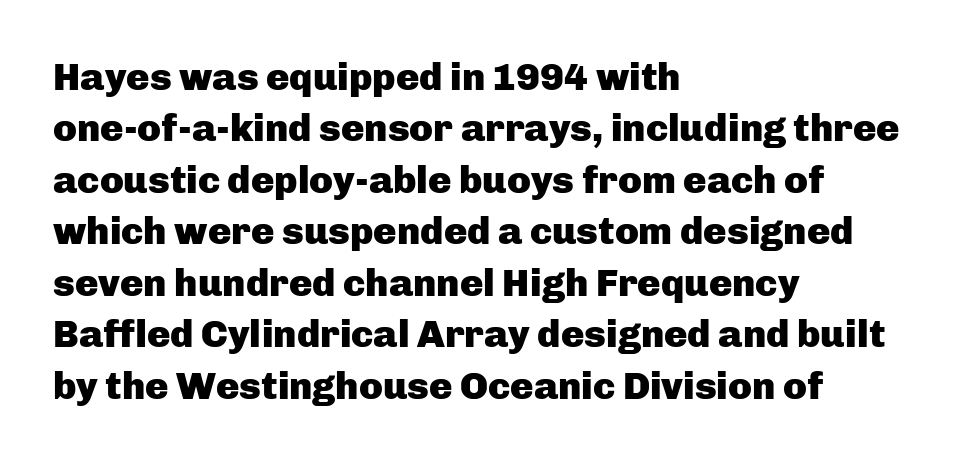
Q: Is the text bold? A: Yes.
Q: Is the text italic (slanted)? A: No, it is upright.
Q: Is the typeface a serif or a sans-serif typeface? A: Sans-serif.
Q: Is the text underlined? A: No.
Q: How is the paragraph aligned? A: Left-aligned.
Q: Is the spacing between letters normal or unusually wide? A: Normal.
Q: Is the spacing between lines tight, normal or loose? A: Normal.
Q: Width (condensed, normal, or wide)? A: Normal.
Q: Stroke contrast? A: Low.
Q: x-height? A: Medium.
Q: Monospaced? A: No.
